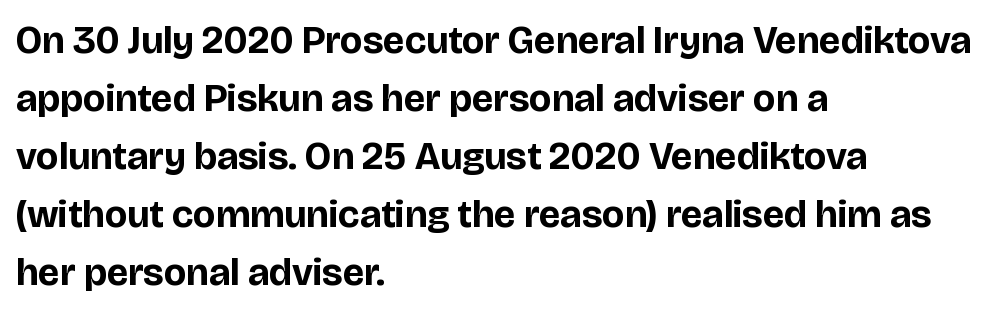
{"serif": "no", "italic": "no", "bold": "yes", "weight": "bold", "width": "normal", "stroke_contrast": "low", "x_height": "large", "monospaced": "no", "underline": "no", "align": "left", "line_spacing": "normal", "line_spacing_ratio": 1.49, "letter_spacing": "normal", "letter_spacing_em": 0.0, "glyph_px": 39}
